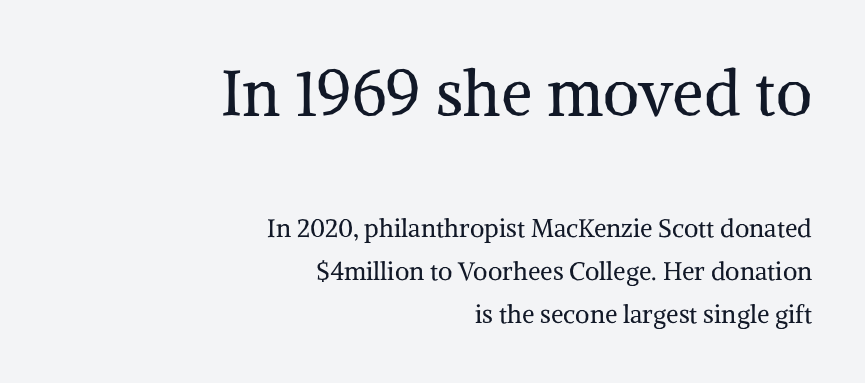
Posture: upright roman. Unmarked baselines from the first word to the last. The passage shown is typed in a proportional face where columns would drift. The more generous point size was reserved for the upper chunk.
